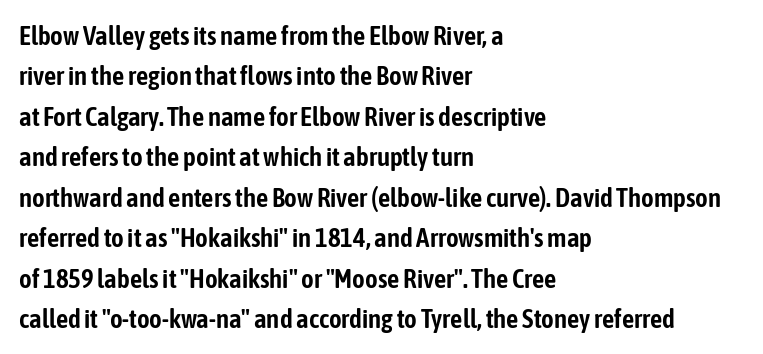
No italicization has been applied; the sample stays upright. This block has exactly the height ordinary leading produces. Students, note that the glyphs here touch the page at normal intervals. Typeset ragged right — the left edge is the straight one.
